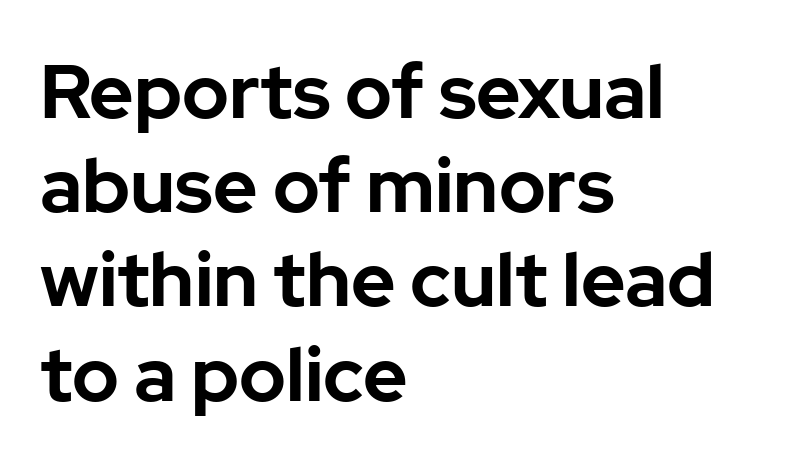
The image shows 76 px bold sans-serif type, upright; set left-aligned, line spacing 1.24x, normal letter spacing, not underlined; low stroke contrast and a medium x-height.
